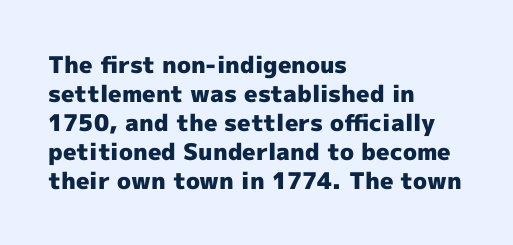
{"italic": "no", "bold": "yes", "underline": "no", "align": "left", "line_spacing": "normal", "line_spacing_ratio": 1.26, "letter_spacing": "normal", "letter_spacing_em": 0.0, "glyph_px": 23}
